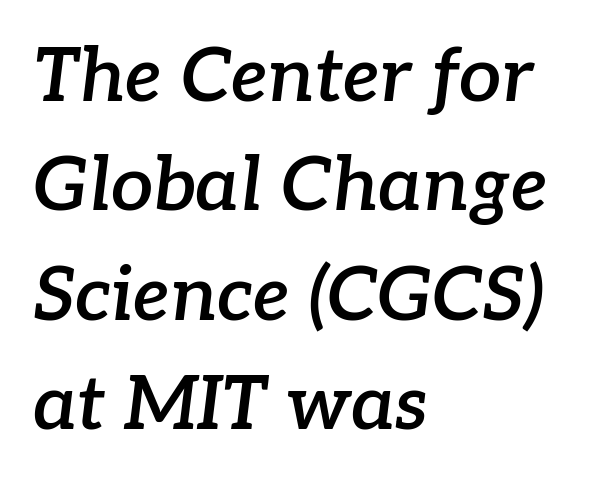
The image shows 75 px semibold serif type, italic (leaning right); set left-aligned, normal line spacing (1.46x), normal letter spacing, not underlined; low stroke contrast and a medium x-height.
